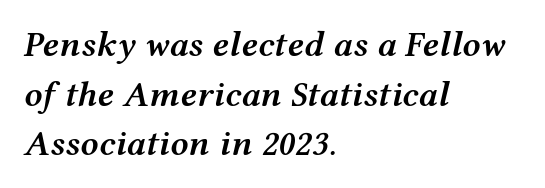
{"italic": "yes", "lean": "right", "slant_degrees": 12, "bold": "semi", "weight": "semibold", "width": "wide", "stroke_contrast": "medium", "x_height": "medium", "monospaced": "no", "underline": "no", "align": "left", "line_spacing": "normal", "line_spacing_ratio": 1.38, "letter_spacing": "normal", "letter_spacing_em": 0.0, "glyph_px": 36}
